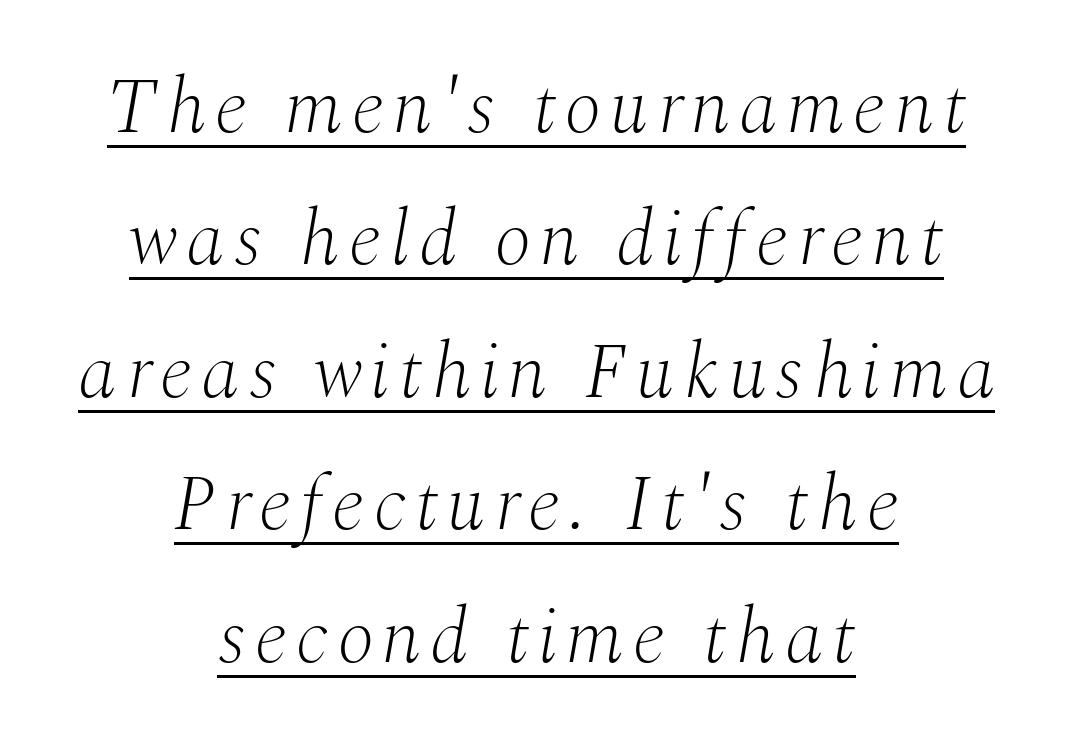
The letters carry serifs — small finishing strokes at the ends of their stems. This sample has the flowing, uneven cadence of proportional lettering. Which margin do the lines hug? Neither — every line sits in the middle. The cut favours lightness, reaching ordinary text weight at its darkest.
